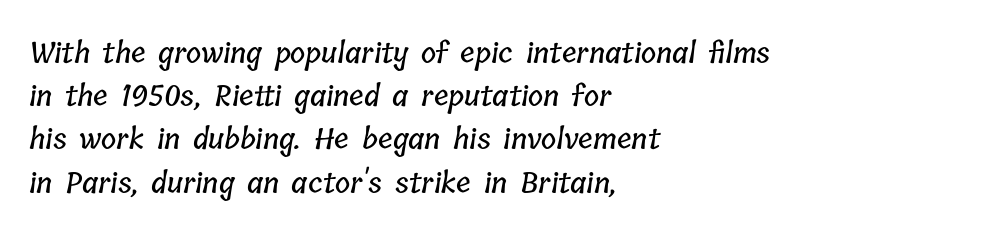
The image shows 29 px condensed type; set left-aligned, normal line spacing (1.49x), normal letter spacing, not underlined; low stroke contrast and a medium x-height.
